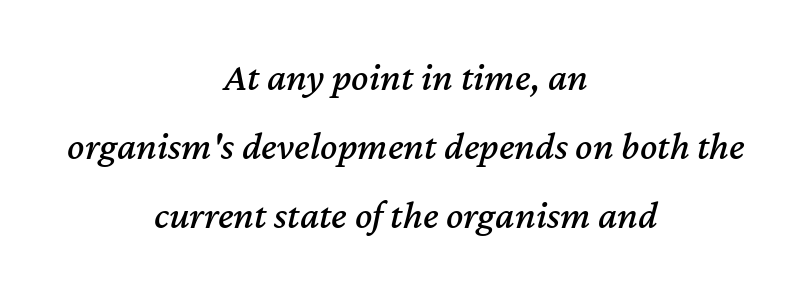
The image shows 40 px text type, italic (leaning right); set centered, line spacing 1.73x, normal letter spacing, not underlined; medium stroke contrast and a medium x-height.
